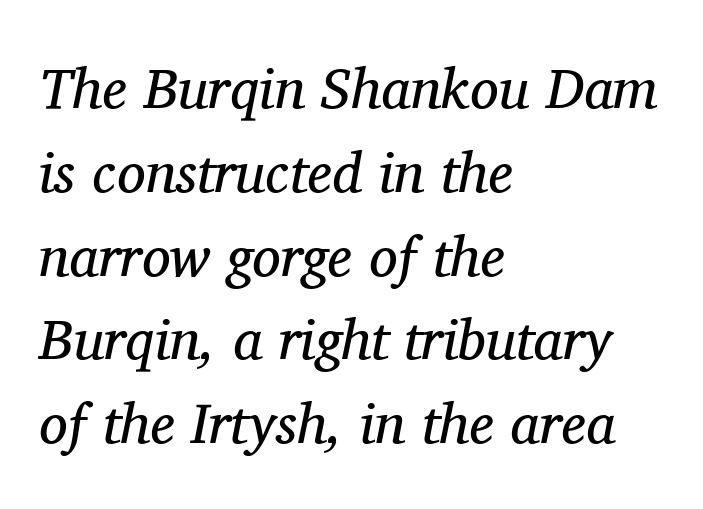
Q: Is the text bold? A: No.
Q: Is the text italic (slanted)? A: Yes, it leans right by about 11 degrees.
Q: Is the typeface a serif or a sans-serif typeface? A: Serif.
Q: Is the text underlined? A: No.
Q: How is the paragraph aligned? A: Left-aligned.
Q: Is the spacing between letters normal or unusually wide? A: Normal.
Q: Is the spacing between lines tight, normal or loose? A: Normal.
Q: Width (condensed, normal, or wide)? A: Normal.
Q: Stroke contrast? A: Medium.
Q: x-height? A: Medium.
Q: Monospaced? A: No.
